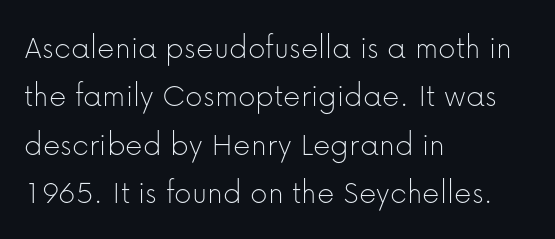
The image shows 34 px thin sans-serif type, upright; set left-aligned, normal line spacing (1.42x), normal letter spacing, not underlined; low stroke contrast and a medium x-height.
